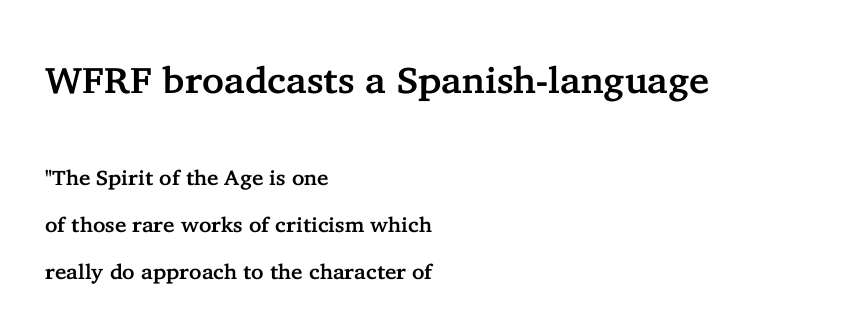
Q: Is the text italic (slanted)? A: No, it is upright.
Q: Is the typeface a serif or a sans-serif typeface? A: Serif.
Q: Is the text underlined? A: No.
Q: How is the paragraph aligned? A: Left-aligned.
Q: Is the spacing between letters normal or unusually wide? A: Normal.
Q: Is the spacing between lines tight, normal or loose? A: Loose.
Q: Which block of text is set in a larger size, the first (top) or the second (bottom)? A: The first (top) one.
Q: Width (condensed, normal, or wide)? A: Normal.
Q: Stroke contrast? A: Low.
Q: x-height? A: Medium.
Q: Monospaced? A: No.
